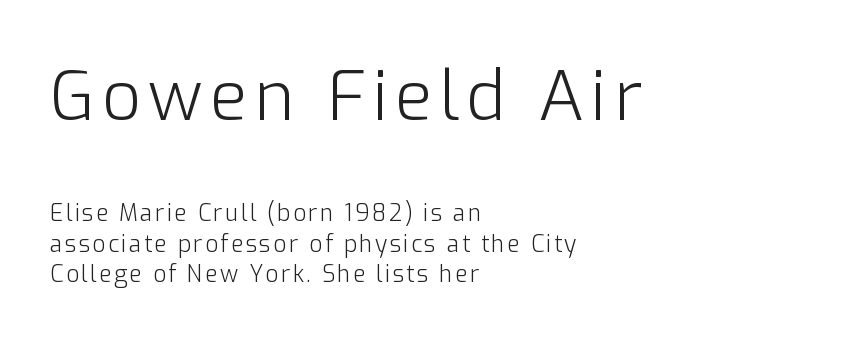
Q: Is the text bold? A: No.
Q: Is the text italic (slanted)? A: No, it is upright.
Q: Is the typeface a serif or a sans-serif typeface? A: Sans-serif.
Q: Is the text underlined? A: No.
Q: How is the paragraph aligned? A: Left-aligned.
Q: Is the spacing between lines tight, normal or loose? A: Normal.
Q: Which block of text is set in a larger size, the first (top) or the second (bottom)? A: The first (top) one.
Q: Width (condensed, normal, or wide)? A: Normal.
Q: Stroke contrast? A: Low.
Q: x-height? A: Medium.
Q: Monospaced? A: No.
